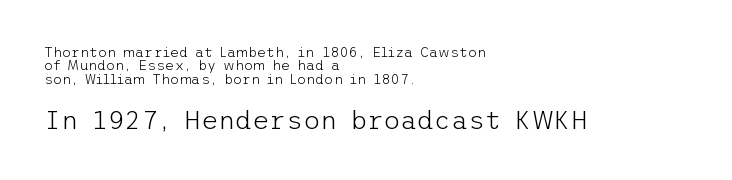
{"italic": "no", "bold": "no", "underline": "no", "align": "left", "line_spacing": "tight", "line_spacing_ratio": 0.96, "letter_spacing": "normal", "letter_spacing_em": 0.0, "larger_block": "second", "size_ratio": 1.86, "glyph_px": 26}
